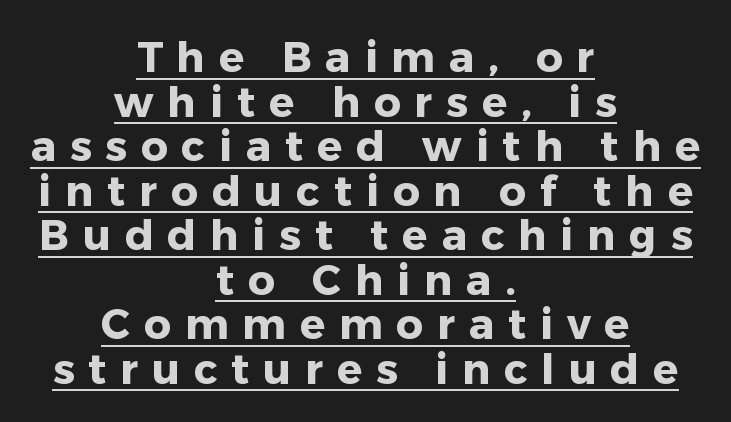
The image shows 42 px heavy sans-serif type, upright; set centered, tight line spacing (1.06x), unusually wide letter spacing (+0.33 em), underlined; low stroke contrast and a medium x-height.
